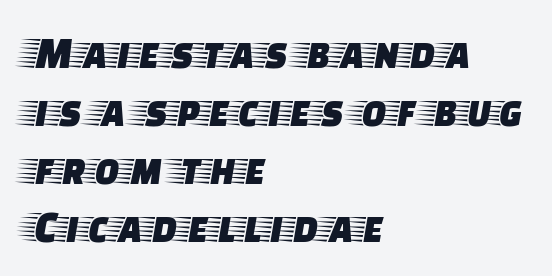
Descenders are the only things crossing below the line. A typesetter would call this leading conventional body-copy spacing. Think of a printed novel: that variable character pitch is what you see here.
